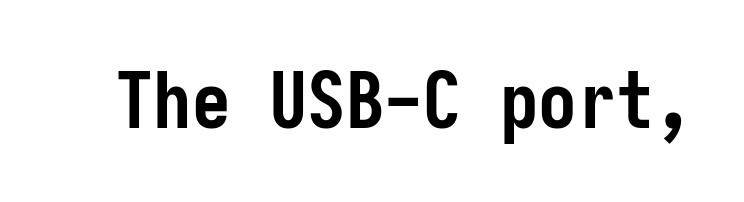
The image shows 77 px semibold, condensed sans-serif type, upright; set normal letter spacing, not underlined; low stroke contrast and a medium x-height.
